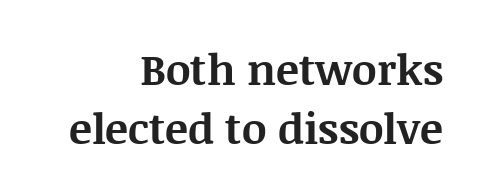
No italicization has been applied; the sample stays upright. This block has exactly the height ordinary leading produces. Quick note: underline off. What stands out about the letter spacing? Nothing — it is the standard amount.
